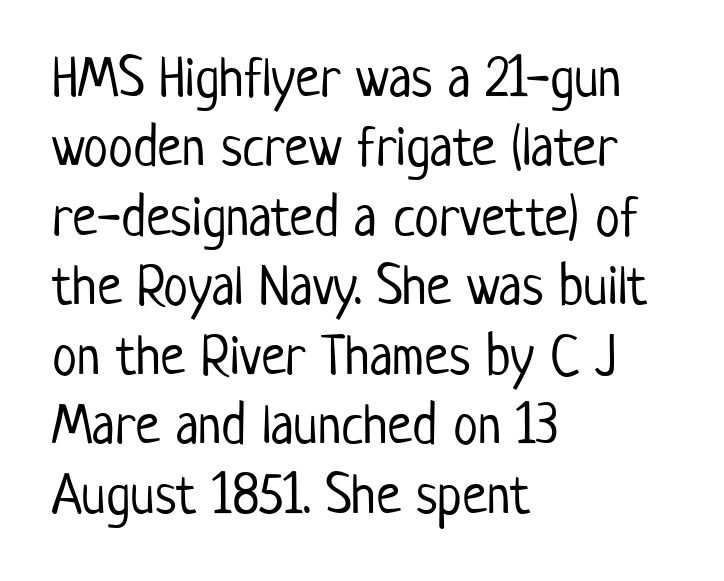
The image shows 56 px light, condensed sans-serif type, upright; set left-aligned, line spacing 1.24x, normal letter spacing, not underlined; low stroke contrast and a medium x-height.
